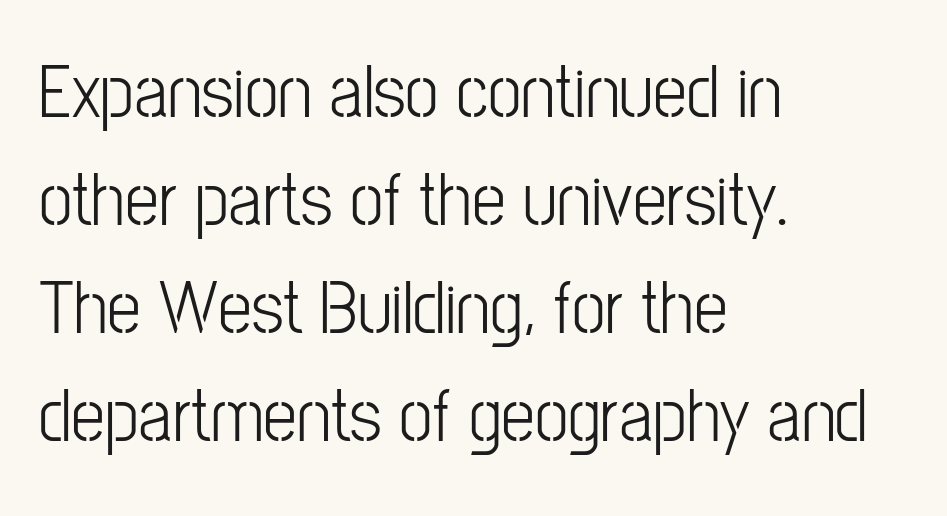
The image shows 76 px light, condensed sans-serif type, upright; set left-aligned, normal line spacing (1.42x), normal letter spacing, not underlined; low stroke contrast and a medium x-height.
